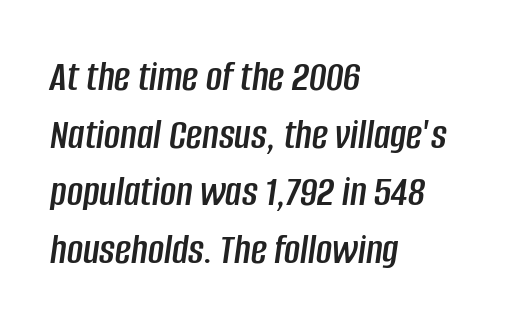
The image shows 44 px condensed type, italic (leaning right); set left-aligned, normal line spacing (1.31x), normal letter spacing, not underlined; low stroke contrast and a large x-height.
